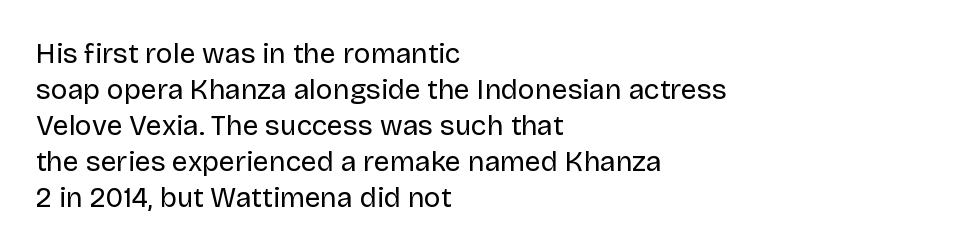
The image shows 28 px regular-weight sans-serif type, upright; set left-aligned, normal line spacing (1.29x), normal letter spacing, not underlined; low stroke contrast and a large x-height.
